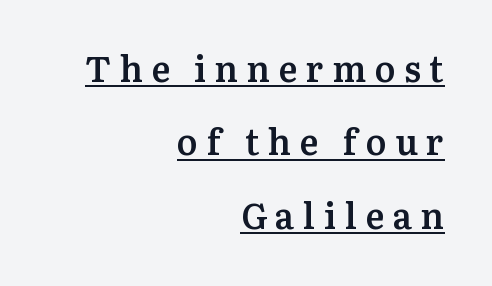
{"serif": "yes", "italic": "no", "bold": "semi", "weight": "semibold", "width": "normal", "stroke_contrast": "medium", "x_height": "medium", "monospaced": "no", "underline": "yes", "align": "right", "line_spacing": "loose", "line_spacing_ratio": 2.1, "letter_spacing": "wide", "letter_spacing_em": 0.25, "glyph_px": 35}
